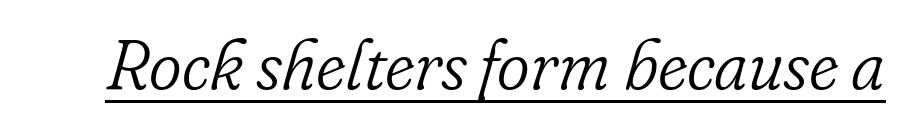
This reads as an unemphasized weight, regular at the heaviest. Looks like someone drew a line under every word here. The rendering shows small feet on the letterforms — a serif design. Spacing between characters is what you'd get straight out of the box. The typography opts for an oblique posture over an upright one.
